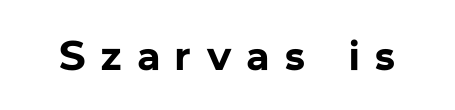
Is this a fixed-width face? No — the glyphs have proportional, varying widths. Designer's note — italics off, roman on. The gap between lines stays unmarked. Nope, no serifs anywhere on these letters. The type is letterspaced generously, with wide tracking.
